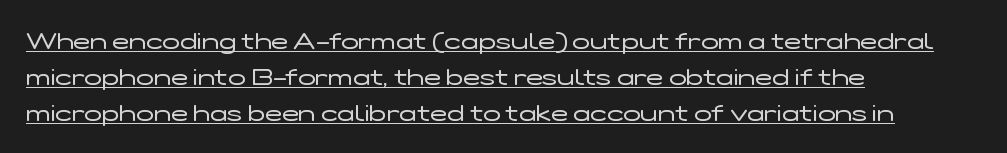
{"italic": "no", "bold": "no", "underline": "yes", "align": "left", "line_spacing": "normal", "line_spacing_ratio": 1.56, "letter_spacing": "normal", "letter_spacing_em": 0.0, "glyph_px": 23}
